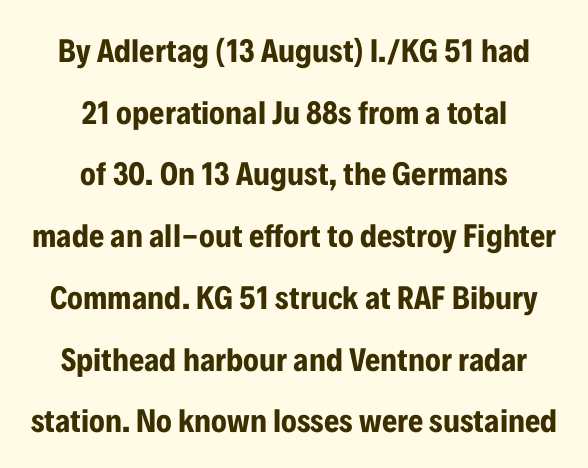
Q: Is the text bold? A: Yes.
Q: Is the text italic (slanted)? A: No, it is upright.
Q: Is the typeface a serif or a sans-serif typeface? A: Sans-serif.
Q: Is the text underlined? A: No.
Q: How is the paragraph aligned? A: Centered.
Q: Is the spacing between letters normal or unusually wide? A: Normal.
Q: Width (condensed, normal, or wide)? A: Condensed.
Q: Stroke contrast? A: Low.
Q: x-height? A: Medium.
Q: Monospaced? A: No.
